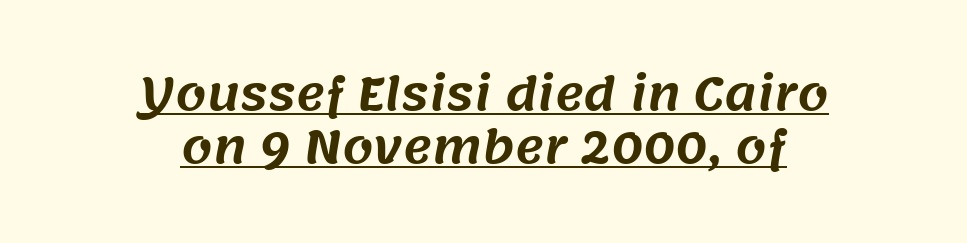
Q: Is the typeface a serif or a sans-serif typeface? A: Sans-serif.
Q: Is the text underlined? A: Yes.
Q: How is the paragraph aligned? A: Centered.
Q: Is the spacing between letters normal or unusually wide? A: Normal.
Q: Width (condensed, normal, or wide)? A: Normal.
Q: Stroke contrast? A: Medium.
Q: x-height? A: Large.
Q: Monospaced? A: No.
